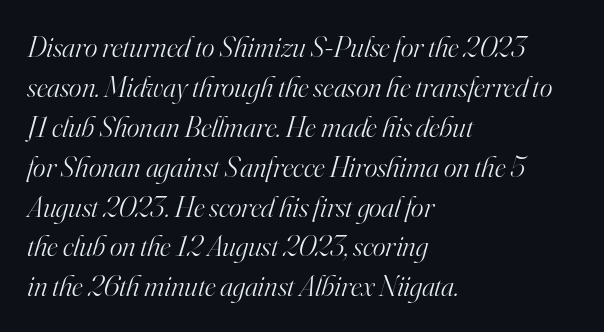
{"serif": "yes", "italic": "yes", "lean": "right", "slant_degrees": 16, "bold": "no", "weight": "light", "width": "normal", "stroke_contrast": "high", "x_height": "small", "monospaced": "no", "underline": "no", "align": "left", "line_spacing": "normal", "line_spacing_ratio": 1.33, "letter_spacing": "normal", "letter_spacing_em": 0.0, "glyph_px": 30}
